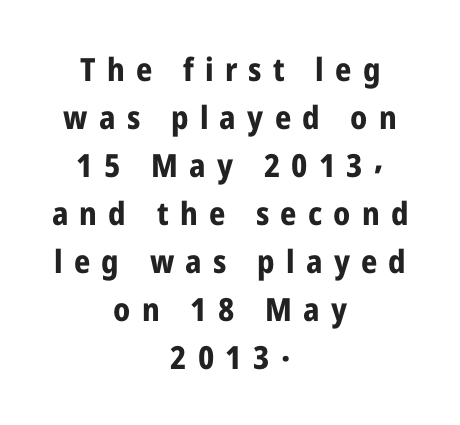
The image shows 32 px bold, condensed sans-serif type, upright; set centered, normal line spacing (1.5x), unusually wide letter spacing (+0.35 em), not underlined; low stroke contrast and a medium x-height.
